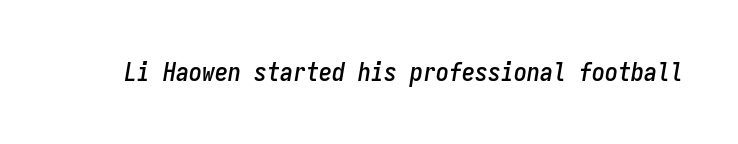
A clean baseline with only descenders dipping below it. Letter spacing: default. The specimen reads as italic at a glance.
